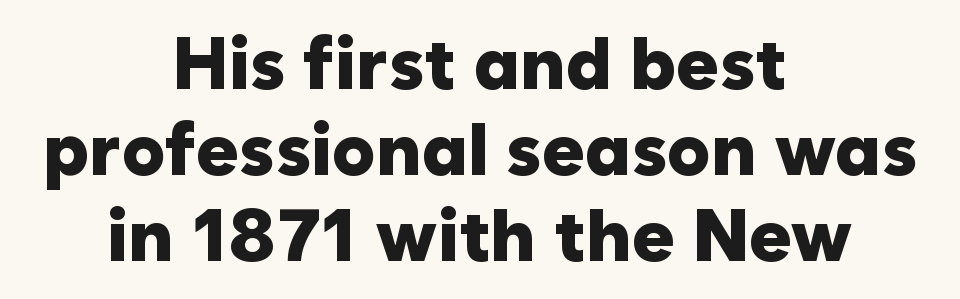
Q: Is the text bold? A: Yes.
Q: Is the text italic (slanted)? A: No, it is upright.
Q: Is the typeface a serif or a sans-serif typeface? A: Sans-serif.
Q: Is the text underlined? A: No.
Q: How is the paragraph aligned? A: Centered.
Q: Is the spacing between letters normal or unusually wide? A: Normal.
Q: Width (condensed, normal, or wide)? A: Normal.
Q: Stroke contrast? A: Low.
Q: x-height? A: Medium.
Q: Monospaced? A: No.
